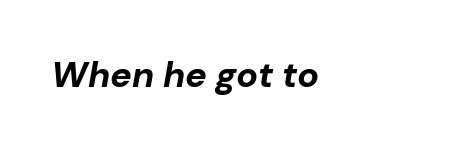
{"italic": "yes", "lean": "right", "slant_degrees": 10, "bold": "yes", "weight": "bold", "width": "normal", "stroke_contrast": "low", "x_height": "medium", "monospaced": "no", "underline": "no", "letter_spacing": "normal", "letter_spacing_em": 0.0, "glyph_px": 36}
